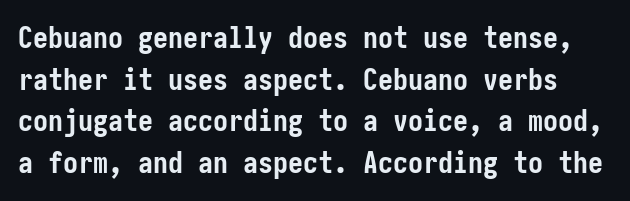
Look at the bottom of the vertical strokes: they stop flat, with no serifs. Ascenders rise straight up at ninety degrees. Just letters on the line, the space beneath them empty. The type is set solid horizontally, with unmodified tracking. A full-strength bold gives these letters their thick strokes. Summary of vertical rhythm: regular, with standard interline spacing.
